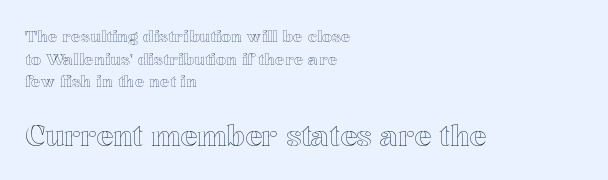
The image shows 28 px text type, upright; set left-aligned, normal line spacing (1.42x), normal letter spacing, not underlined; the second (bottom) block is 1.75x larger; a medium x-height.
